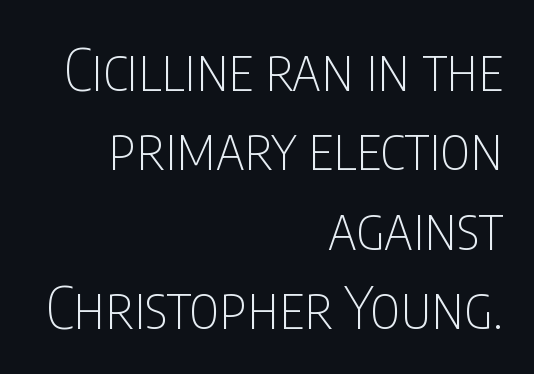
Q: Is the text bold? A: No.
Q: Is the text italic (slanted)? A: No, it is upright.
Q: Is the typeface a serif or a sans-serif typeface? A: Sans-serif.
Q: Is the text underlined? A: No.
Q: How is the paragraph aligned? A: Right-aligned.
Q: Is the spacing between letters normal or unusually wide? A: Normal.
Q: Is the spacing between lines tight, normal or loose? A: Normal.
Q: Width (condensed, normal, or wide)? A: Condensed.
Q: Stroke contrast? A: Low.
Q: x-height? A: Large.
Q: Monospaced? A: No.
